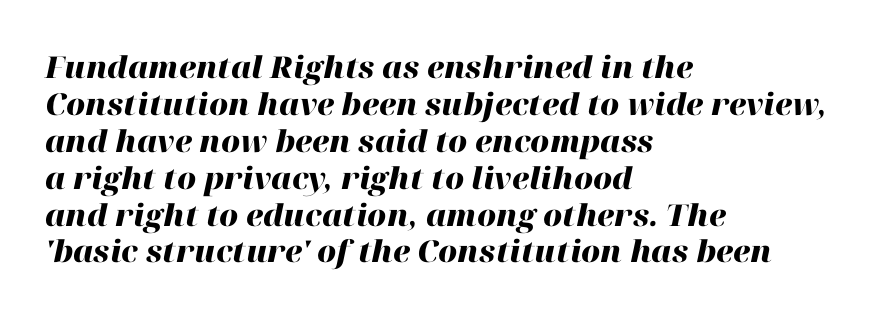
The image shows 30 px heavy type, italic (leaning right); set left-aligned, line spacing 1.23x, normal letter spacing, not underlined; high stroke contrast and a medium x-height.
